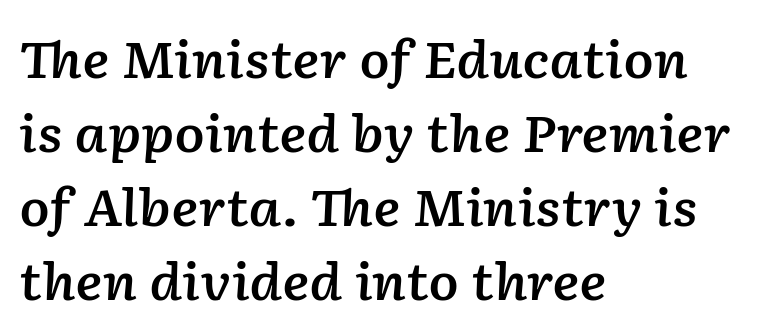
The image shows 50 px semibold type, italic (leaning right); set left-aligned, normal line spacing (1.48x), normal letter spacing, not underlined; low stroke contrast and a medium x-height.
